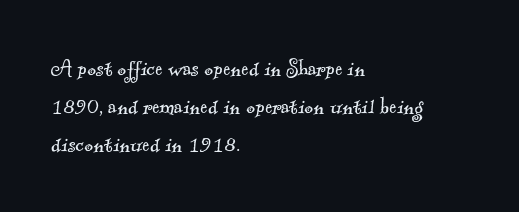
Q: Is the text bold? A: No.
Q: Is the text underlined? A: No.
Q: How is the paragraph aligned? A: Left-aligned.
Q: Is the spacing between letters normal or unusually wide? A: Normal.
Q: Is the spacing between lines tight, normal or loose? A: Normal.
